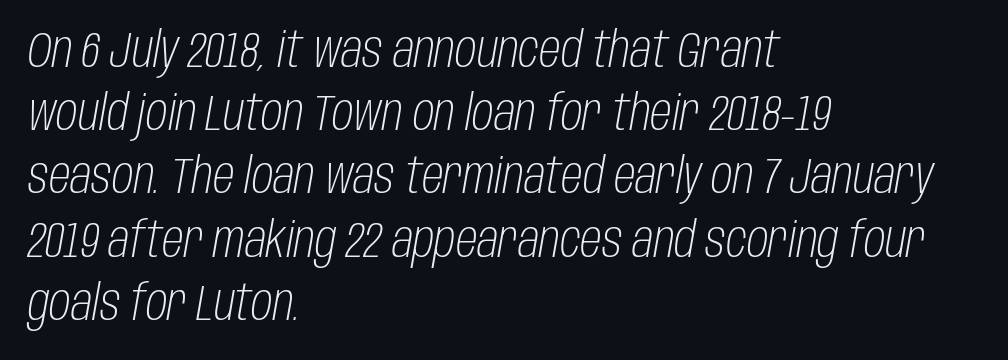
Q: Is the text bold? A: No.
Q: Is the text italic (slanted)? A: Yes, it leans right by about 10 degrees.
Q: Is the text underlined? A: No.
Q: How is the paragraph aligned? A: Left-aligned.
Q: Is the spacing between letters normal or unusually wide? A: Normal.
Q: Is the spacing between lines tight, normal or loose? A: Normal.
Q: Width (condensed, normal, or wide)? A: Condensed.
Q: Stroke contrast? A: Low.
Q: x-height? A: Large.
Q: Monospaced? A: No.
